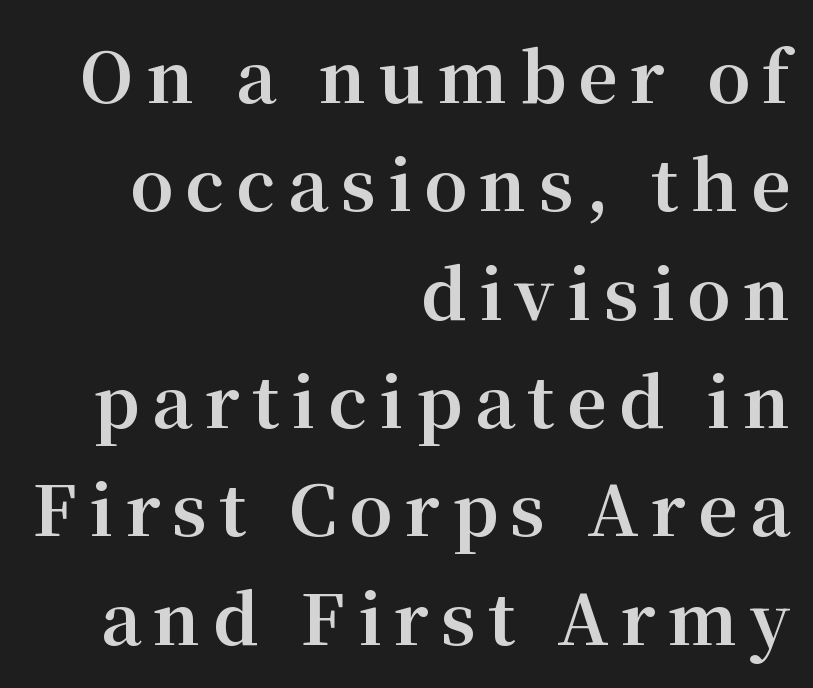
Think of a printed novel: that variable character pitch is what you see here. Normally led — the rows are evenly, conventionally spaced. Each row of text sits above clean, open space. Observe the serifs anchoring each vertical stroke in this sample. Caption: multi-line text, flush right, ragged left. Compared with an ordinary text face, these strokes are far heavier — a full bold.
